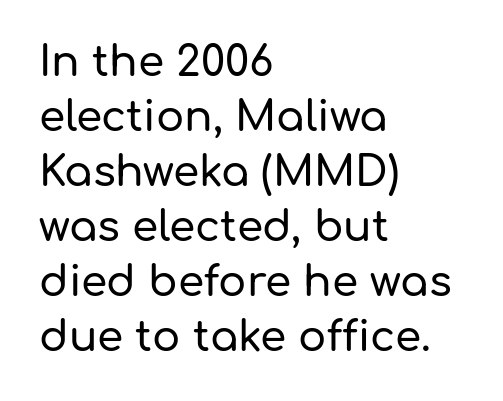
{"serif": "no", "italic": "no", "width": "normal", "stroke_contrast": "low", "x_height": "medium", "monospaced": "no", "underline": "no", "align": "left", "line_spacing": "normal", "line_spacing_ratio": 1.31, "letter_spacing": "normal", "letter_spacing_em": 0.0, "glyph_px": 42}
